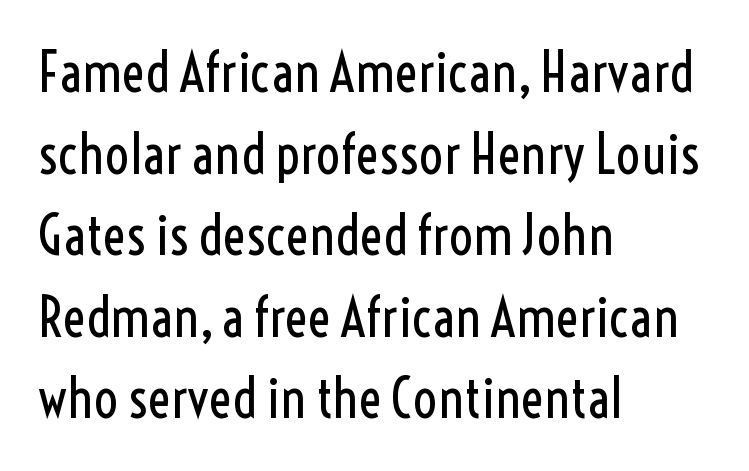
{"serif": "no", "italic": "no", "bold": "no", "weight": "regular", "width": "condensed", "x_height": "medium", "monospaced": "no", "underline": "no", "align": "left", "line_spacing": "normal", "line_spacing_ratio": 1.51, "letter_spacing": "normal", "letter_spacing_em": 0.0, "glyph_px": 54}
